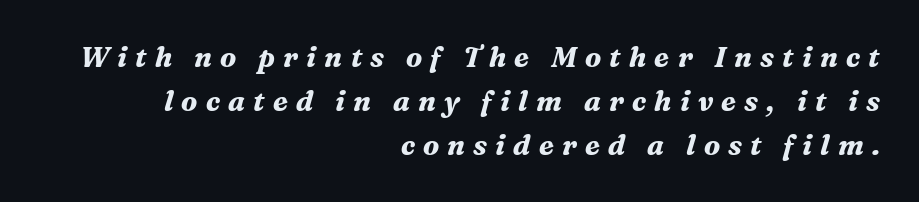
The image shows 28 px bold serif type, italic (leaning right); set right-aligned, normal line spacing (1.57x), unusually wide letter spacing (+0.29 em), not underlined; medium stroke contrast and a medium x-height.
